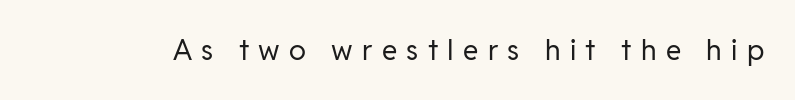
If you drew a line through each stem, it would be perfectly vertical. Compared with typical body copy, the letter spacing here is much looser. The letters advance in unequal steps, a hallmark of proportional type. You can tell from the bare stems that sans-serif type was used. Honestly, there is no underline to notice here at all.
